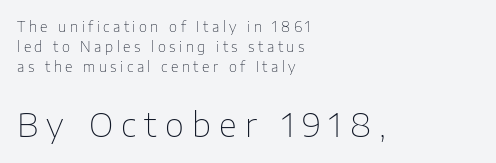
Q: Is the text bold? A: No.
Q: Is the text italic (slanted)? A: No, it is upright.
Q: Is the typeface a serif or a sans-serif typeface? A: Sans-serif.
Q: Is the text underlined? A: No.
Q: How is the paragraph aligned? A: Left-aligned.
Q: Is the spacing between letters normal or unusually wide? A: Unusually wide.
Q: Is the spacing between lines tight, normal or loose? A: Normal.
Q: Which block of text is set in a larger size, the first (top) or the second (bottom)? A: The second (bottom) one.
Q: Width (condensed, normal, or wide)? A: Normal.
Q: Stroke contrast? A: Low.
Q: x-height? A: Medium.
Q: Monospaced? A: No.
